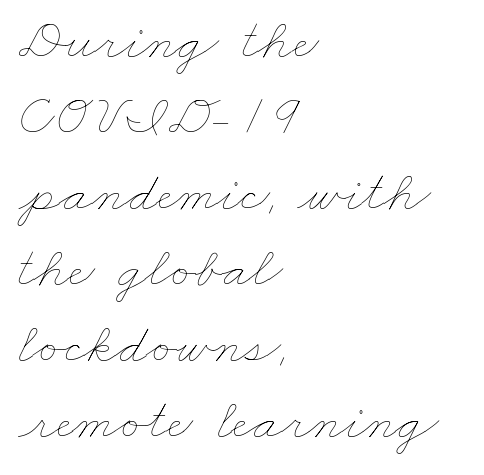
The image shows 58 px thin, wide type; set left-aligned, normal line spacing (1.31x), normal letter spacing, not underlined; low stroke contrast and a small x-height.
